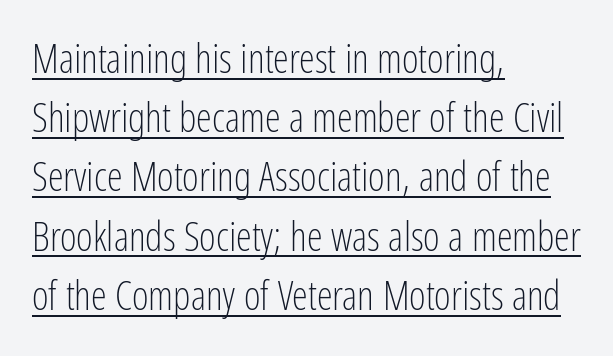
Q: Is the text bold? A: No.
Q: Is the text italic (slanted)? A: No, it is upright.
Q: Is the typeface a serif or a sans-serif typeface? A: Sans-serif.
Q: Is the text underlined? A: Yes.
Q: How is the paragraph aligned? A: Left-aligned.
Q: Is the spacing between letters normal or unusually wide? A: Normal.
Q: Is the spacing between lines tight, normal or loose? A: Normal.
Q: Width (condensed, normal, or wide)? A: Condensed.
Q: Stroke contrast? A: Low.
Q: x-height? A: Medium.
Q: Monospaced? A: No.
